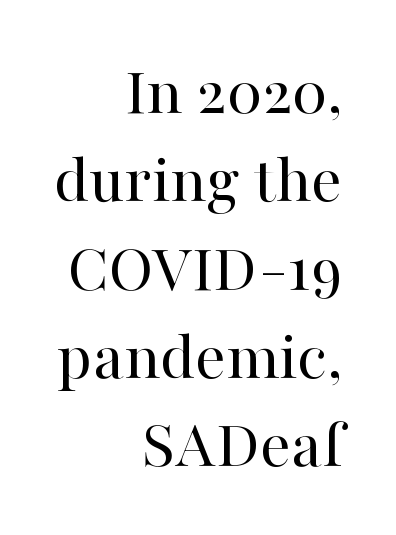
The image shows 69 px regular-weight serif type, upright; set right-aligned, normal line spacing (1.28x), normal letter spacing, not underlined; high stroke contrast and a medium x-height.
